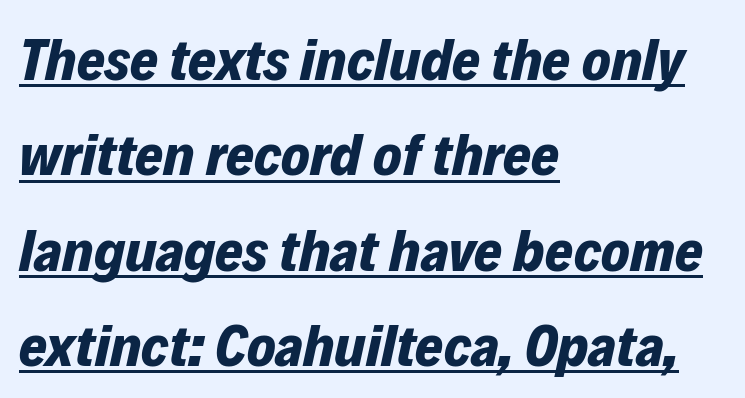
Q: Is the text bold? A: Yes.
Q: Is the text italic (slanted)? A: Yes, it leans right by about 12 degrees.
Q: Is the text underlined? A: Yes.
Q: How is the paragraph aligned? A: Left-aligned.
Q: Is the spacing between letters normal or unusually wide? A: Normal.
Q: Is the spacing between lines tight, normal or loose? A: Normal.
Q: Width (condensed, normal, or wide)? A: Normal.
Q: Stroke contrast? A: Low.
Q: x-height? A: Medium.
Q: Monospaced? A: No.
